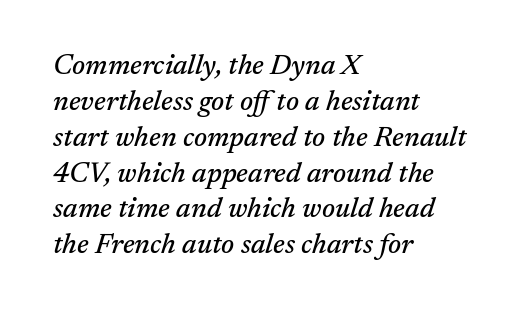
{"serif": "yes", "italic": "yes", "lean": "right", "slant_degrees": 17, "width": "normal", "stroke_contrast": "medium", "x_height": "medium", "monospaced": "no", "underline": "no", "align": "left", "line_spacing": "normal", "line_spacing_ratio": 1.28, "letter_spacing": "normal", "letter_spacing_em": 0.0, "glyph_px": 28}
